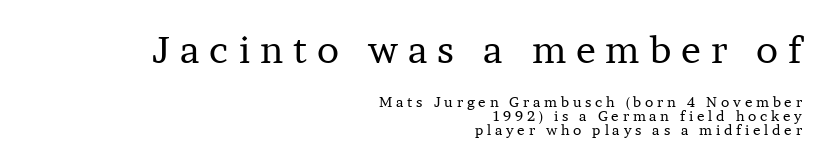
Q: Is the text bold? A: No.
Q: Is the text italic (slanted)? A: No, it is upright.
Q: Is the typeface a serif or a sans-serif typeface? A: Serif.
Q: Is the text underlined? A: No.
Q: How is the paragraph aligned? A: Right-aligned.
Q: Is the spacing between letters normal or unusually wide? A: Unusually wide.
Q: Is the spacing between lines tight, normal or loose? A: Tight.
Q: Which block of text is set in a larger size, the first (top) or the second (bottom)? A: The first (top) one.
Q: Width (condensed, normal, or wide)? A: Normal.
Q: Stroke contrast? A: Low.
Q: x-height? A: Medium.
Q: Monospaced? A: No.
